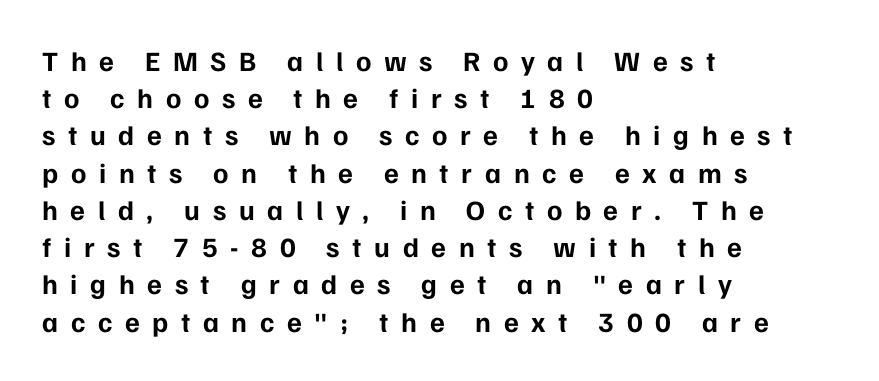
The image shows 28 px bold sans-serif type, upright; set left-aligned, normal line spacing (1.33x), unusually wide letter spacing (+0.45 em), not underlined; low stroke contrast and a medium x-height.
